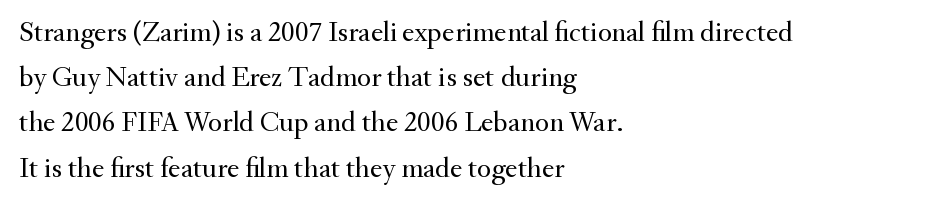
The image shows 29 px regular-weight serif type, upright; set left-aligned, normal line spacing (1.56x), normal letter spacing, not underlined; medium stroke contrast and a small x-height.
